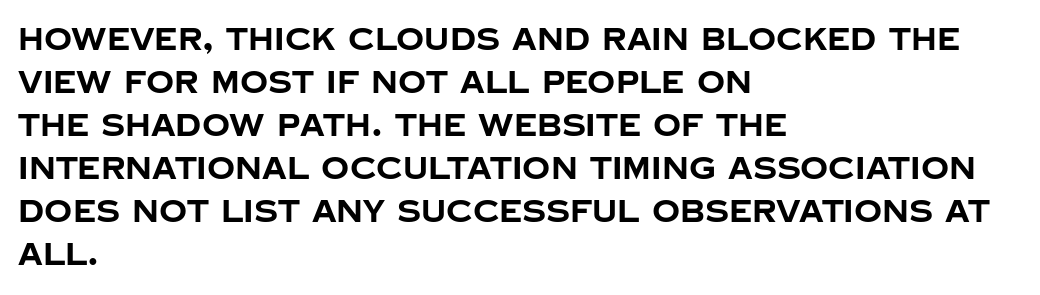
The image shows 31 px bold sans-serif type, upright; set left-aligned, normal line spacing (1.39x), normal letter spacing, not underlined; low stroke contrast and a large x-height.
